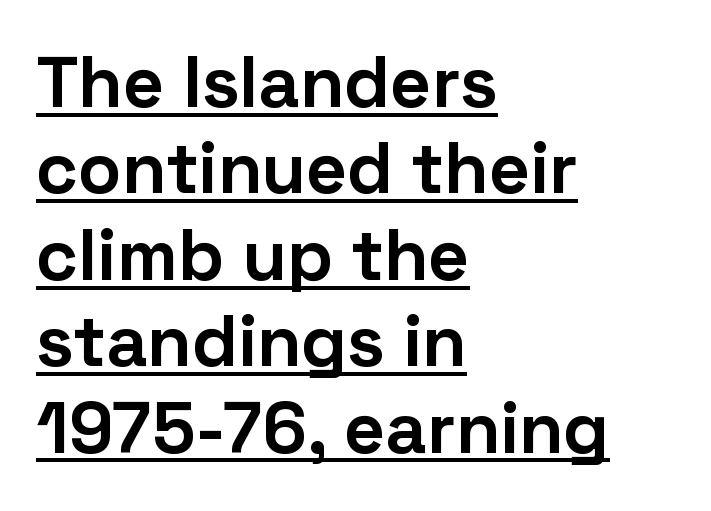
The axis of the letterforms is exactly vertical. Looks like someone drew a line under every word here. Letter spacing: default. Is the block centered? No — it sits flush against the left margin. Note the varied advance widths — an 'i' is clearly narrower than an 'm'. Weight check: bold — yes, fully.
